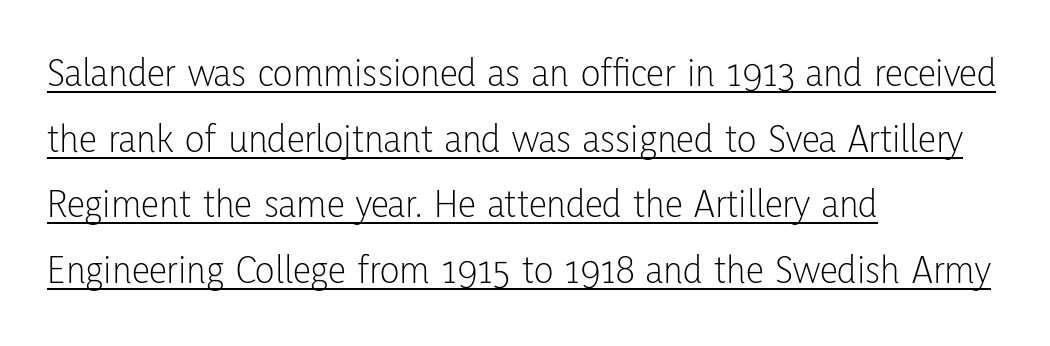
Spacing verdict: proportional, widths tailored to each character. The words here are underlined. The letters look calm and open, with moderate or lighter stems. Classification — sans serif. Leading matches the norm, producing a regular column.
